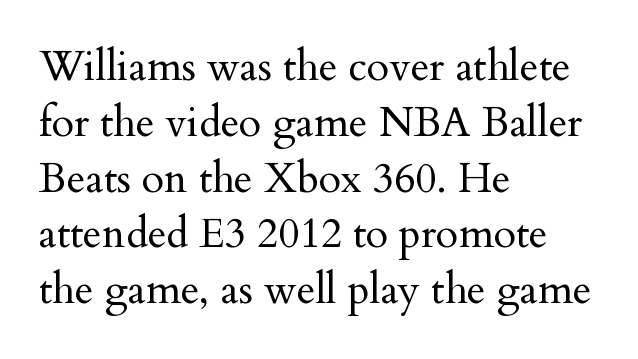
The image shows 41 px regular-weight serif type, upright; set left-aligned, normal line spacing (1.36x), normal letter spacing, not underlined; medium stroke contrast and a small x-height.
